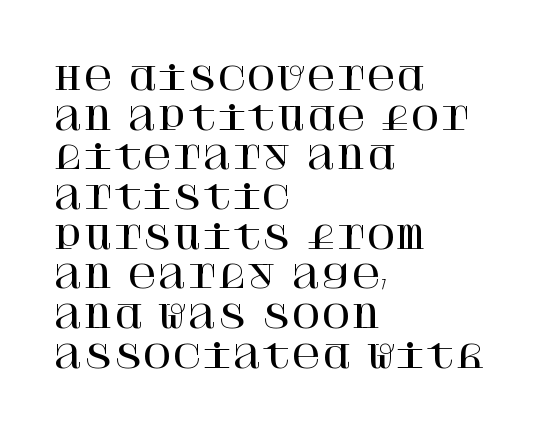
The image shows 32 px serif type, upright; set left-aligned, line spacing 1.24x, normal letter spacing, not underlined; high stroke contrast and a large x-height.
